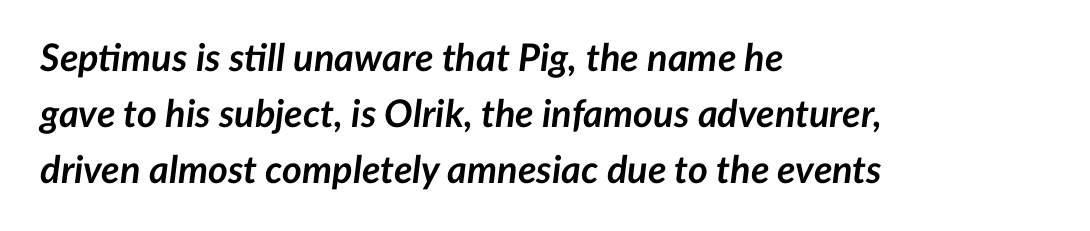
{"italic": "yes", "lean": "right", "slant_degrees": 7, "bold": "yes", "weight": "semibold", "width": "normal", "stroke_contrast": "low", "x_height": "medium", "monospaced": "no", "underline": "no", "align": "left", "line_spacing": "normal", "line_spacing_ratio": 1.47, "letter_spacing": "normal", "letter_spacing_em": 0.0, "glyph_px": 38}
